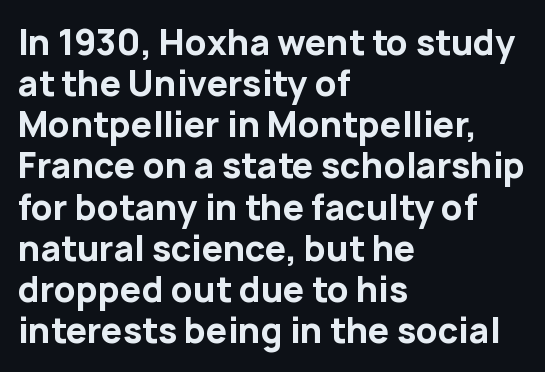
Q: Is the text bold? A: Yes.
Q: Is the text italic (slanted)? A: No, it is upright.
Q: Is the typeface a serif or a sans-serif typeface? A: Sans-serif.
Q: Is the text underlined? A: No.
Q: How is the paragraph aligned? A: Left-aligned.
Q: Is the spacing between letters normal or unusually wide? A: Normal.
Q: Width (condensed, normal, or wide)? A: Normal.
Q: Stroke contrast? A: Low.
Q: x-height? A: Medium.
Q: Monospaced? A: No.
